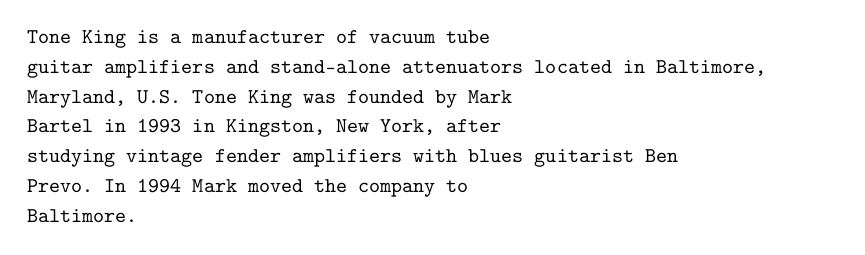
Q: Is the text italic (slanted)? A: No, it is upright.
Q: Is the text underlined? A: No.
Q: How is the paragraph aligned? A: Left-aligned.
Q: Is the spacing between letters normal or unusually wide? A: Normal.
Q: Is the spacing between lines tight, normal or loose? A: Normal.
